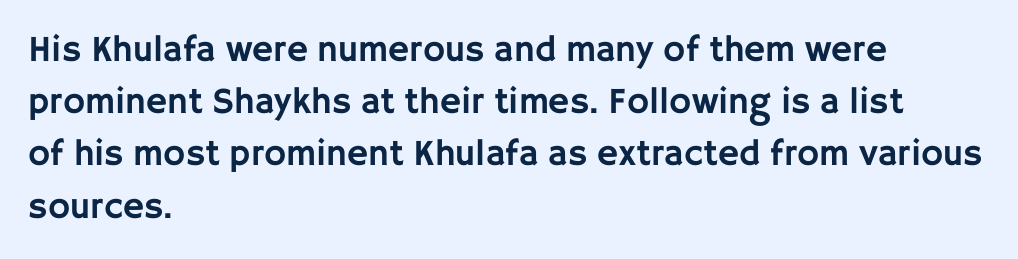
The image shows 37 px sans-serif type, upright; set left-aligned, normal line spacing (1.41x), normal letter spacing, not underlined; low stroke contrast and a large x-height.
